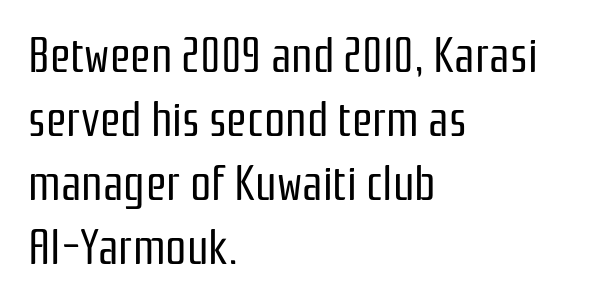
Q: Is the text bold? A: No.
Q: Is the text italic (slanted)? A: No, it is upright.
Q: Is the typeface a serif or a sans-serif typeface? A: Sans-serif.
Q: Is the text underlined? A: No.
Q: How is the paragraph aligned? A: Left-aligned.
Q: Is the spacing between letters normal or unusually wide? A: Normal.
Q: Is the spacing between lines tight, normal or loose? A: Normal.
Q: Width (condensed, normal, or wide)? A: Condensed.
Q: Stroke contrast? A: Low.
Q: x-height? A: Medium.
Q: Monospaced? A: No.
